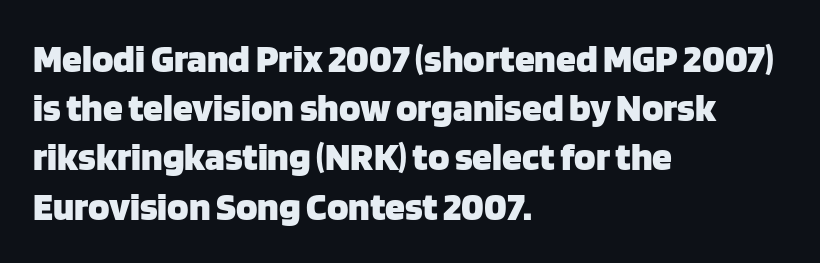
{"serif": "no", "italic": "no", "bold": "yes", "weight": "heavy", "width": "normal", "stroke_contrast": "low", "x_height": "large", "monospaced": "no", "underline": "no", "align": "left", "line_spacing_ratio": 1.23, "letter_spacing": "normal", "letter_spacing_em": 0.0, "glyph_px": 40}
